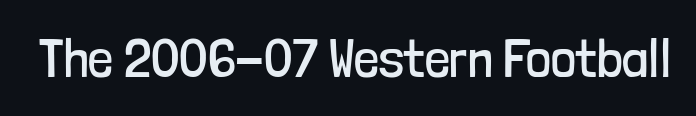
Q: Is the text bold? A: No.
Q: Is the text italic (slanted)? A: No, it is upright.
Q: Is the typeface a serif or a sans-serif typeface? A: Sans-serif.
Q: Is the text underlined? A: No.
Q: Is the spacing between letters normal or unusually wide? A: Normal.
Q: Width (condensed, normal, or wide)? A: Condensed.
Q: Stroke contrast? A: Low.
Q: x-height? A: Medium.
Q: Monospaced? A: No.
